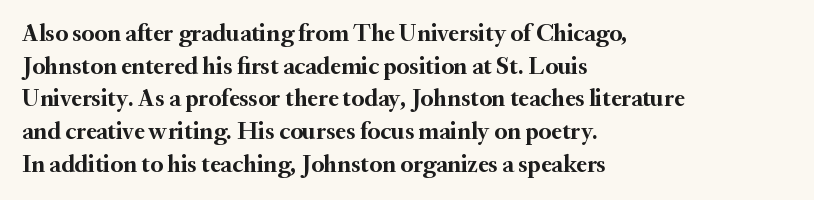
The image shows 24 px bold type, upright; set left-aligned, normal line spacing (1.36x), normal letter spacing, not underlined.
